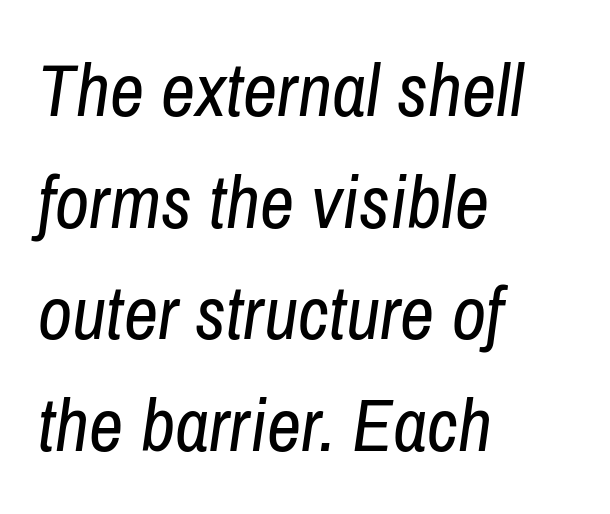
Q: Is the text bold? A: No.
Q: Is the text italic (slanted)? A: Yes, it leans right by about 8 degrees.
Q: Is the text underlined? A: No.
Q: How is the paragraph aligned? A: Left-aligned.
Q: Is the spacing between letters normal or unusually wide? A: Normal.
Q: Is the spacing between lines tight, normal or loose? A: Normal.
Q: Width (condensed, normal, or wide)? A: Condensed.
Q: Stroke contrast? A: Low.
Q: x-height? A: Medium.
Q: Monospaced? A: No.
